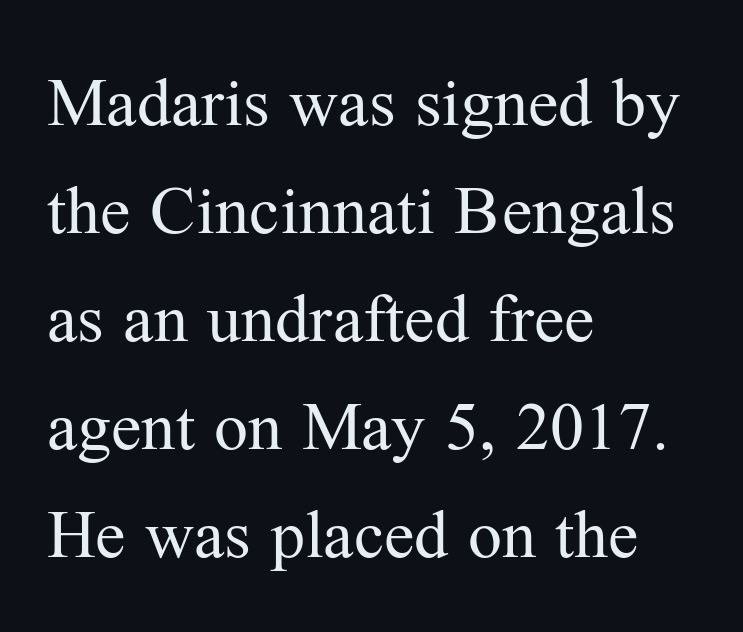
Q: Is the text bold? A: No.
Q: Is the text italic (slanted)? A: No, it is upright.
Q: Is the typeface a serif or a sans-serif typeface? A: Serif.
Q: Is the text underlined? A: No.
Q: How is the paragraph aligned? A: Left-aligned.
Q: Is the spacing between letters normal or unusually wide? A: Normal.
Q: Is the spacing between lines tight, normal or loose? A: Normal.
Q: Width (condensed, normal, or wide)? A: Normal.
Q: Stroke contrast? A: Medium.
Q: x-height? A: Medium.
Q: Monospaced? A: No.
